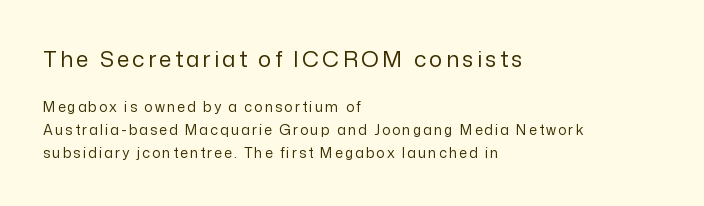
The image shows 22 px text type, upright; set left-aligned, normal line spacing (1.62x), not underlined; the first (top) block is 1.57x larger.
